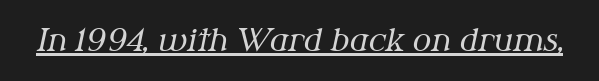
The text carries the slant typical of an italic or oblique font. Old-style or modern, the face here clearly has serifs. The passage shown has conventional tracking throughout. The weight tops out at a normal text grade. You can see a thin bar hugging the bottom of the glyphs.
